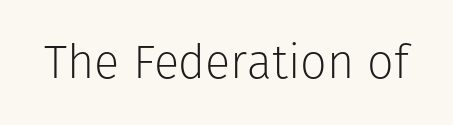
Q: Is the text bold? A: No.
Q: Is the text italic (slanted)? A: No, it is upright.
Q: Is the typeface a serif or a sans-serif typeface? A: Sans-serif.
Q: Is the text underlined? A: No.
Q: Is the spacing between letters normal or unusually wide? A: Normal.
Q: Width (condensed, normal, or wide)? A: Normal.
Q: Stroke contrast? A: Low.
Q: x-height? A: Medium.
Q: Monospaced? A: No.
